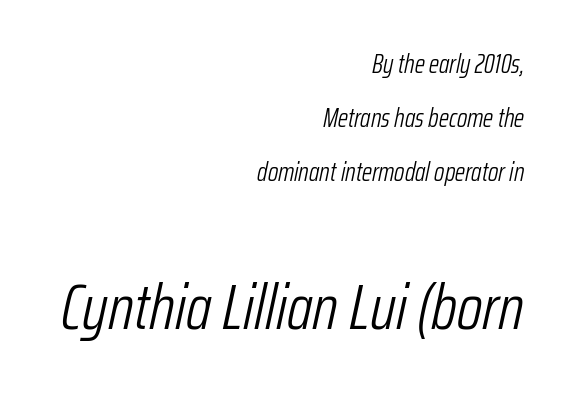
Q: Is the text bold? A: No.
Q: Is the text italic (slanted)? A: Yes, it leans right by about 12 degrees.
Q: Is the text underlined? A: No.
Q: How is the paragraph aligned? A: Right-aligned.
Q: Is the spacing between letters normal or unusually wide? A: Normal.
Q: Is the spacing between lines tight, normal or loose? A: Loose.
Q: Which block of text is set in a larger size, the first (top) or the second (bottom)? A: The second (bottom) one.
Q: Width (condensed, normal, or wide)? A: Condensed.
Q: Stroke contrast? A: Low.
Q: x-height? A: Medium.
Q: Monospaced? A: No.
